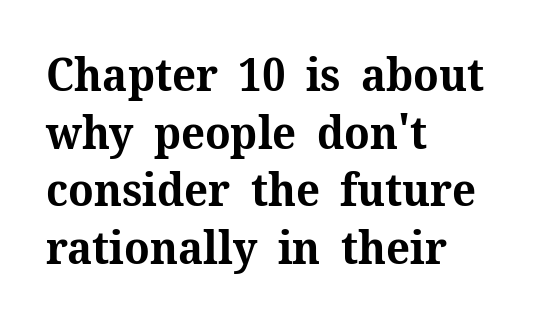
Designer's note — italics off, roman on. Honestly, the row spacing looks completely unremarkable. The rendering anchors every line to the left-hand side. No word sits above an underline. Note the varied advance widths — an 'i' is clearly narrower than an 'm'. To sum up the face: it has serifs.
